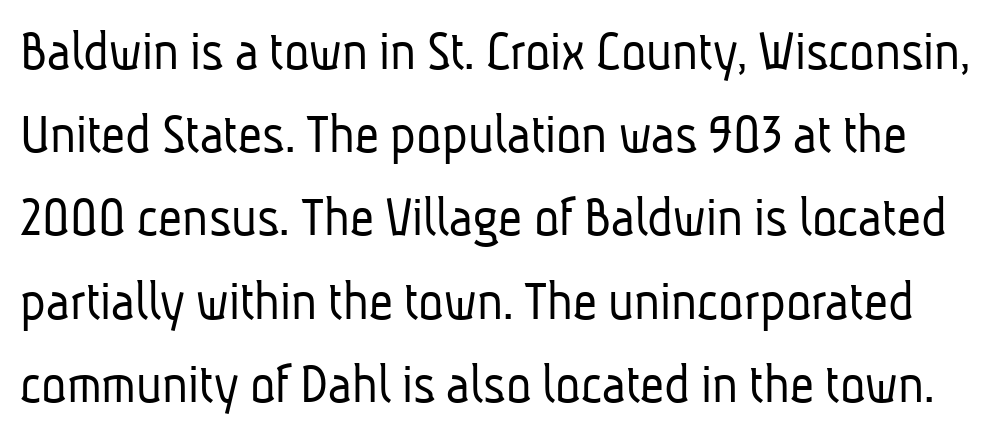
In terms of leading, this rendering sits right in the middle. Note the varied advance widths — an 'i' is clearly narrower than an 'm'. The typeface chosen for these lines omits serifs. Characters follow at the spacing the type designer built in.
